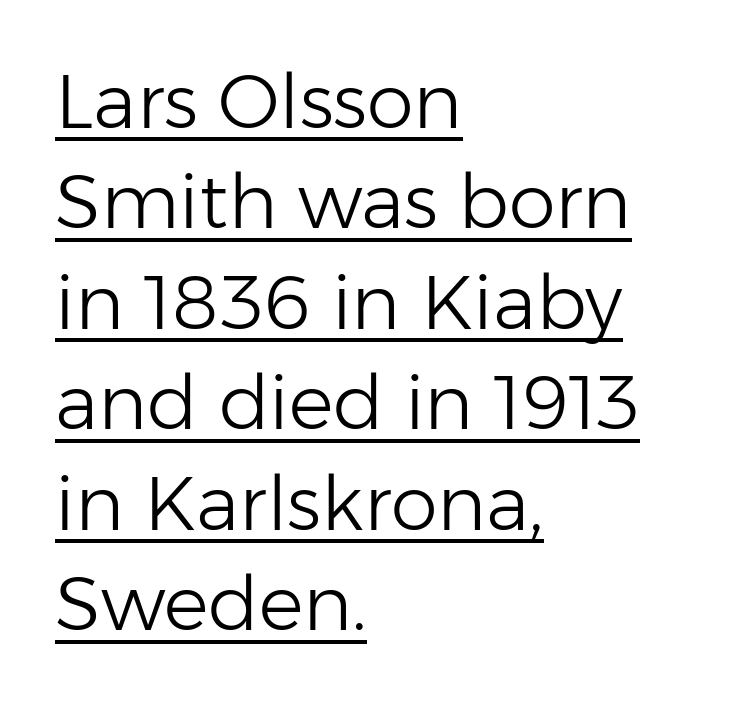
Characters remain perfectly vertical along every line. Is the stroke heavy? The answer is a plain regular-or-lighter. Students, note that the glyphs here touch the page at normal intervals. The ragged edge is on the right, which tells us the setting is flush left. The text was rendered using a sans face with plain stroke endings.
